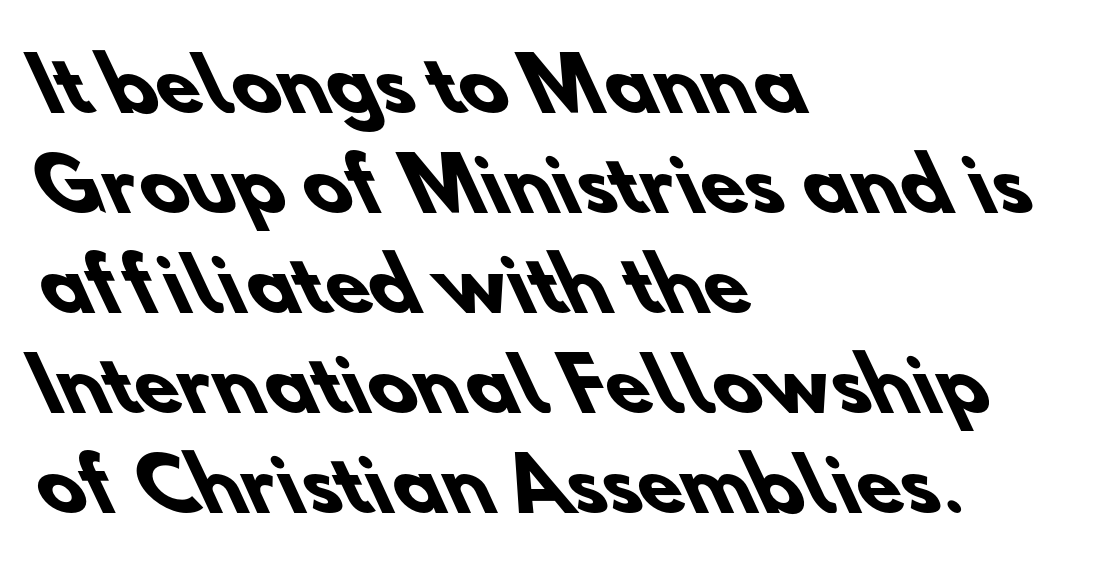
The image shows 72 px heavy sans-serif type; set left-aligned, normal line spacing (1.39x), normal letter spacing, not underlined; low stroke contrast and a small x-height.
